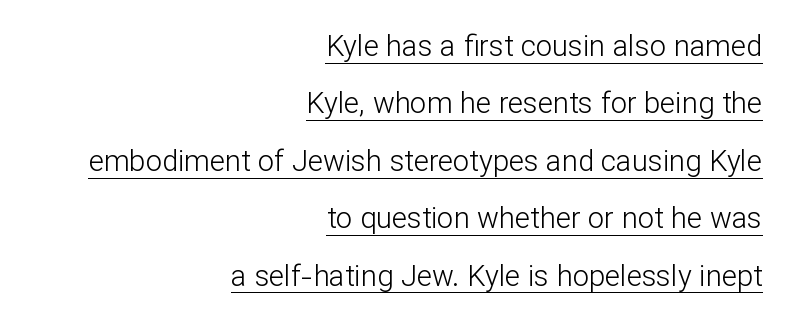
The characters are drawn with everyday or finer stroke widths. What kind of face is this? One without serifs — a sans. A student would call this right alignment; a typographer would say flush right, rag left. Each letter keeps its own natural width here, so spacing adapts to shape. Characters follow at the spacing the type designer built in.
